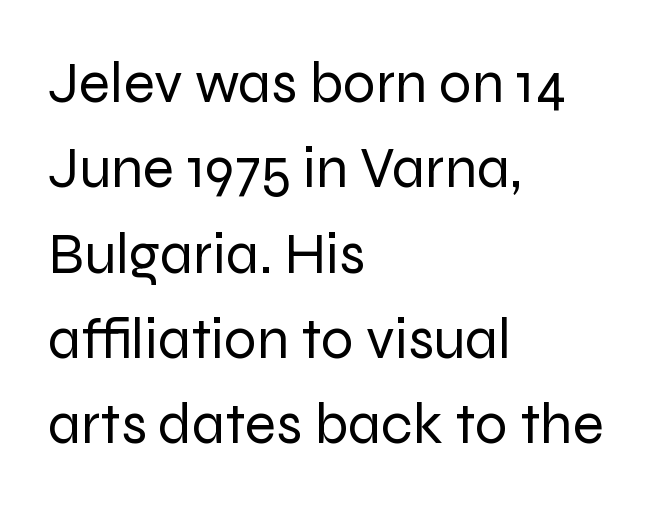
The image shows 58 px regular-weight sans-serif type, upright; set left-aligned, normal line spacing (1.47x), normal letter spacing, not underlined; low stroke contrast and a medium x-height.
